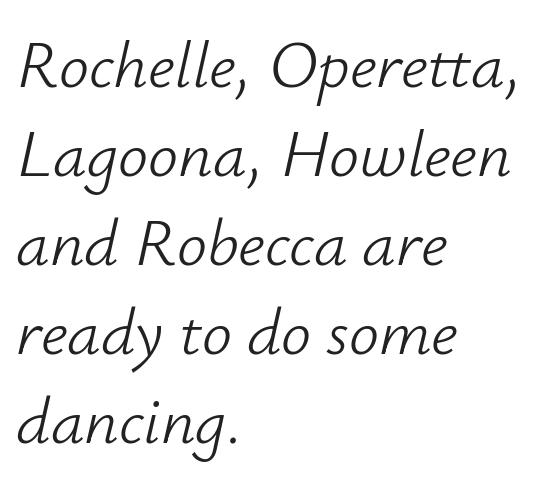
Q: Is the text bold? A: No.
Q: Is the text italic (slanted)? A: Yes, it leans right by about 12 degrees.
Q: Is the text underlined? A: No.
Q: How is the paragraph aligned? A: Left-aligned.
Q: Is the spacing between letters normal or unusually wide? A: Normal.
Q: Is the spacing between lines tight, normal or loose? A: Normal.
Q: Width (condensed, normal, or wide)? A: Normal.
Q: Stroke contrast? A: Low.
Q: x-height? A: Small.
Q: Monospaced? A: No.
